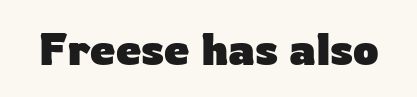
Q: Is the text bold? A: Yes.
Q: Is the text italic (slanted)? A: No, it is upright.
Q: Is the typeface a serif or a sans-serif typeface? A: Sans-serif.
Q: Is the text underlined? A: No.
Q: Is the spacing between letters normal or unusually wide? A: Normal.
Q: Width (condensed, normal, or wide)? A: Normal.
Q: Stroke contrast? A: Low.
Q: x-height? A: Medium.
Q: Monospaced? A: No.
